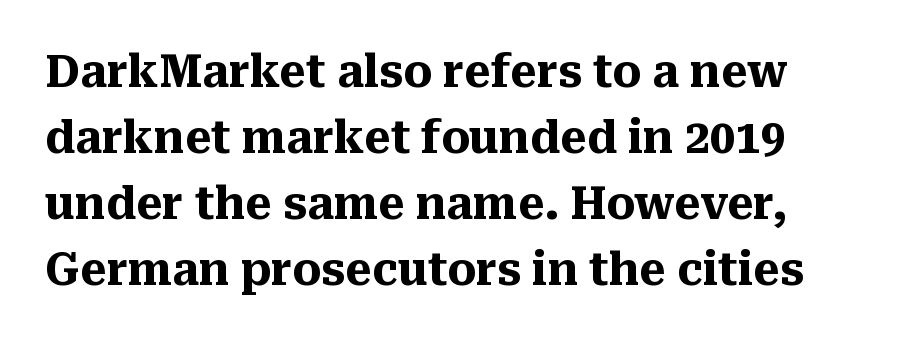
Q: Is the text bold? A: Yes.
Q: Is the text italic (slanted)? A: No, it is upright.
Q: Is the typeface a serif or a sans-serif typeface? A: Serif.
Q: Is the text underlined? A: No.
Q: Is the spacing between letters normal or unusually wide? A: Normal.
Q: Is the spacing between lines tight, normal or loose? A: Normal.
Q: Width (condensed, normal, or wide)? A: Normal.
Q: Stroke contrast? A: Medium.
Q: x-height? A: Medium.
Q: Monospaced? A: No.
